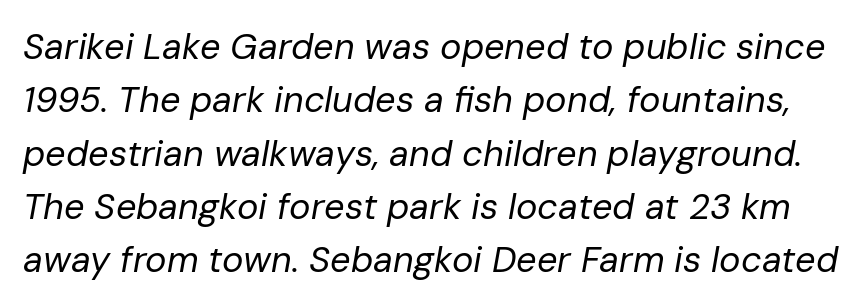
Q: Is the text bold? A: No.
Q: Is the text italic (slanted)? A: Yes, it leans right by about 10 degrees.
Q: Is the text underlined? A: No.
Q: Is the spacing between letters normal or unusually wide? A: Normal.
Q: Is the spacing between lines tight, normal or loose? A: Normal.
Q: Width (condensed, normal, or wide)? A: Normal.
Q: Stroke contrast? A: Low.
Q: x-height? A: Medium.
Q: Monospaced? A: No.
